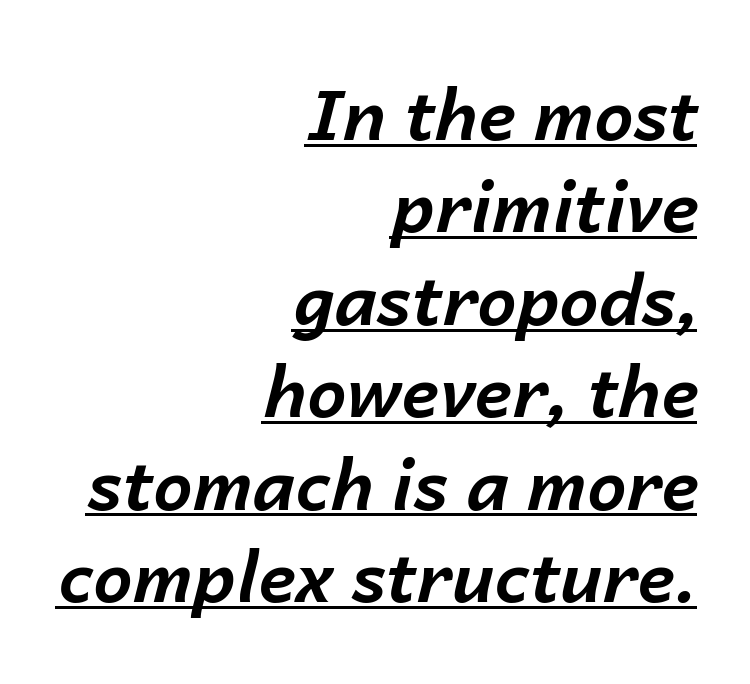
Slant detected: the letters are inclined. Strong, thick strokes mark this as bold type. Spacing between characters is what you'd get straight out of the box. The rendered words wear a rule along their underside.
